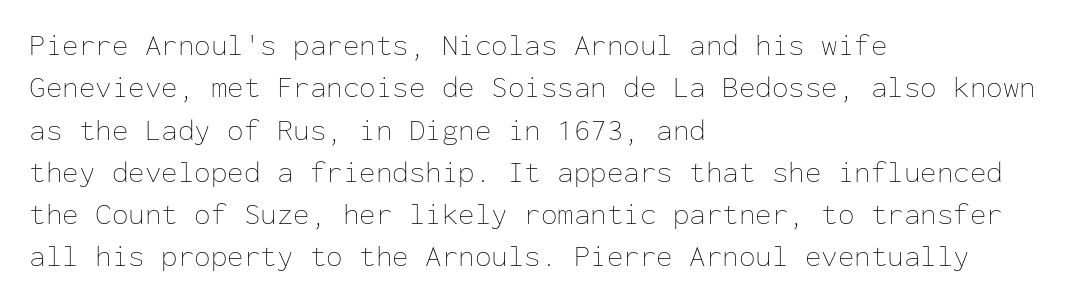
Q: Is the text bold? A: No.
Q: Is the text italic (slanted)? A: No, it is upright.
Q: Is the text underlined? A: No.
Q: How is the paragraph aligned? A: Left-aligned.
Q: Is the spacing between letters normal or unusually wide? A: Normal.
Q: Is the spacing between lines tight, normal or loose? A: Normal.
Q: Width (condensed, normal, or wide)? A: Normal.
Q: Stroke contrast? A: Low.
Q: x-height? A: Medium.
Q: Monospaced? A: Yes.
